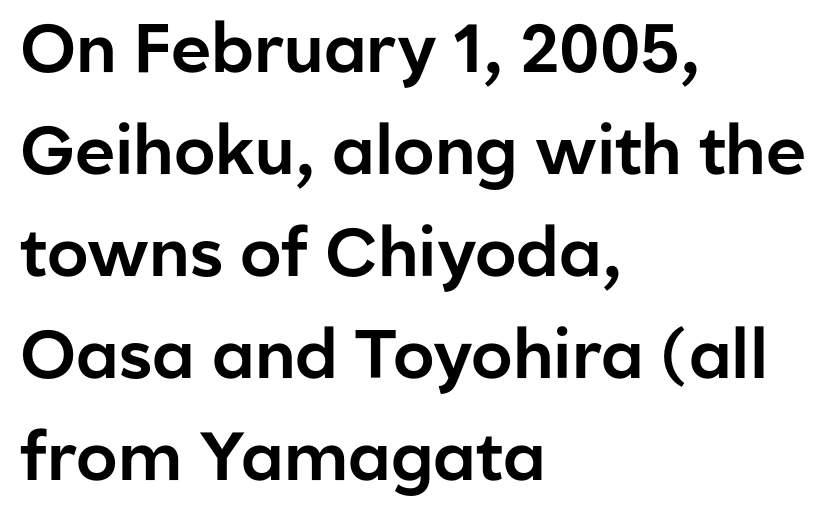
The image shows 68 px sans-serif type, upright; set left-aligned, normal line spacing (1.5x), normal letter spacing, not underlined; low stroke contrast and a medium x-height.
